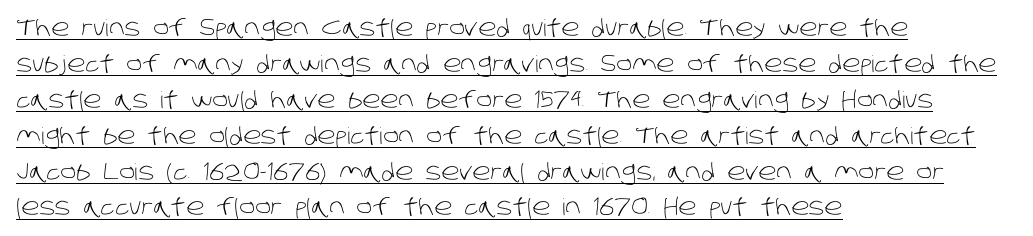
{"bold": "no", "underline": "yes", "align": "left", "line_spacing": "normal", "line_spacing_ratio": 1.56, "letter_spacing": "normal", "letter_spacing_em": 0.0, "glyph_px": 23}
